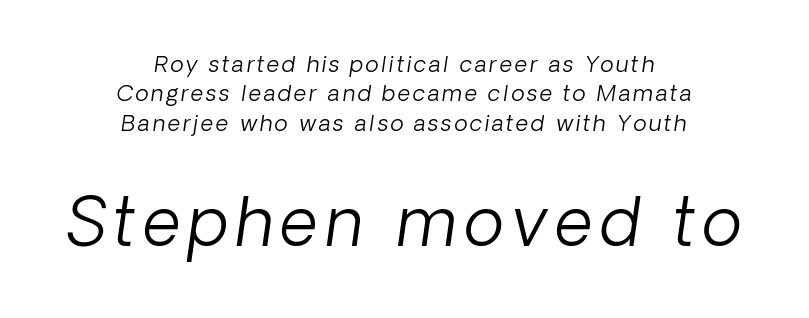
The second block has been scaled up relative to the first. This is not heavy type; no bold has been used. Every character sits at an angle, as italics do. Is this a fixed-width face? No — the glyphs have proportional, varying widths. The space between consecutive lines is moderate. Is the block centered? Yes — each line is placed symmetrically about the middle.
